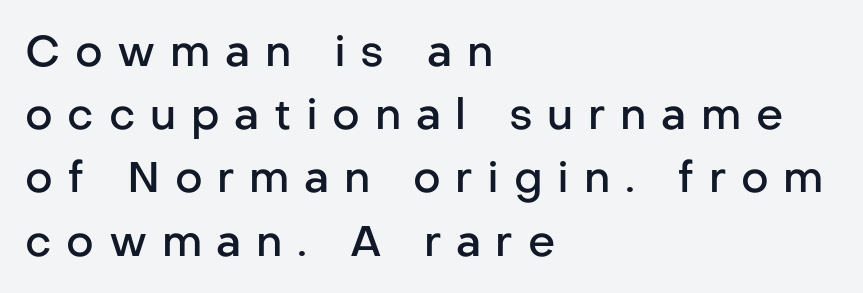
Q: Is the text bold? A: Semi-bold.
Q: Is the text italic (slanted)? A: No, it is upright.
Q: Is the typeface a serif or a sans-serif typeface? A: Sans-serif.
Q: Is the text underlined? A: No.
Q: How is the paragraph aligned? A: Left-aligned.
Q: Is the spacing between letters normal or unusually wide? A: Unusually wide.
Q: Is the spacing between lines tight, normal or loose? A: Normal.
Q: Width (condensed, normal, or wide)? A: Normal.
Q: Stroke contrast? A: Low.
Q: x-height? A: Medium.
Q: Monospaced? A: No.
